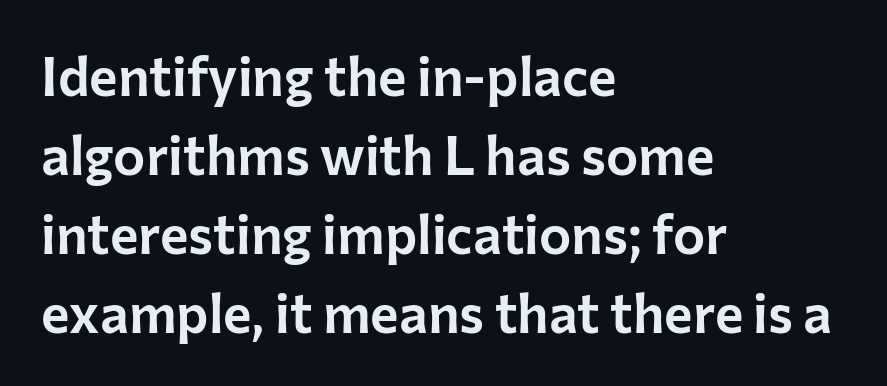
{"serif": "no", "italic": "no", "width": "normal", "stroke_contrast": "low", "x_height": "medium", "monospaced": "no", "underline": "no", "align": "left", "line_spacing": "normal", "line_spacing_ratio": 1.46, "letter_spacing": "normal", "letter_spacing_em": 0.0, "glyph_px": 54}
